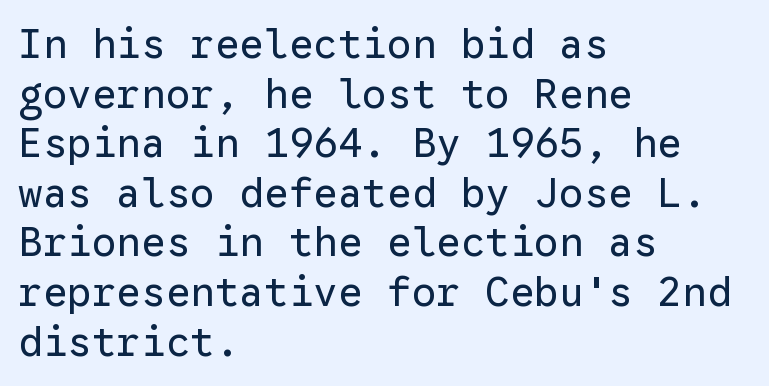
The image shows 41 px regular-weight sans-serif type, upright, monospaced; set left-aligned, line spacing 1.21x, normal letter spacing, not underlined; low stroke contrast and a medium x-height.
